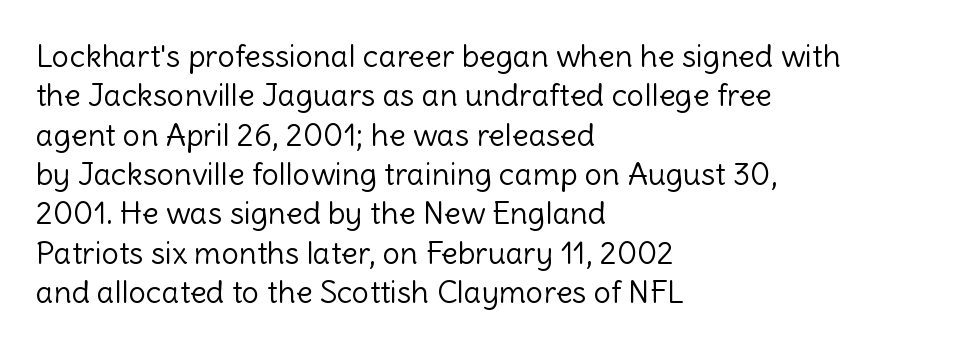
The image shows 31 px light sans-serif type, upright; set left-aligned, normal line spacing (1.27x), normal letter spacing, not underlined; a medium x-height.
